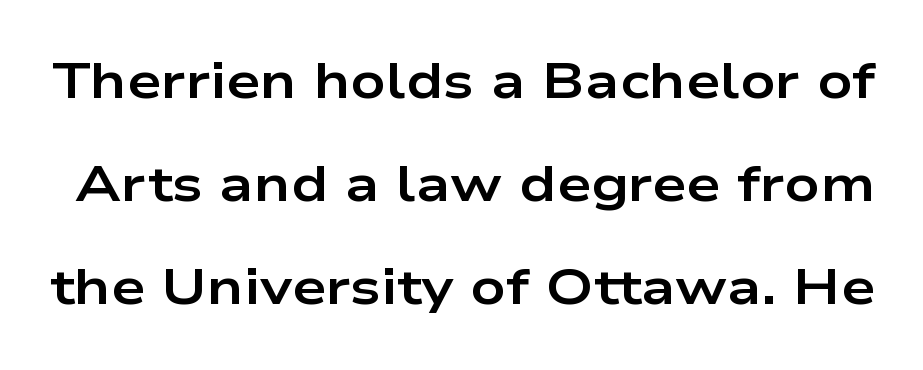
Caption: standard tracking, unaltered. Compared with typical paragraphs, the rows here are farther apart. This is the regular roman posture of the typeface. The rendering uses natural spacing where letterforms have individual widths.
